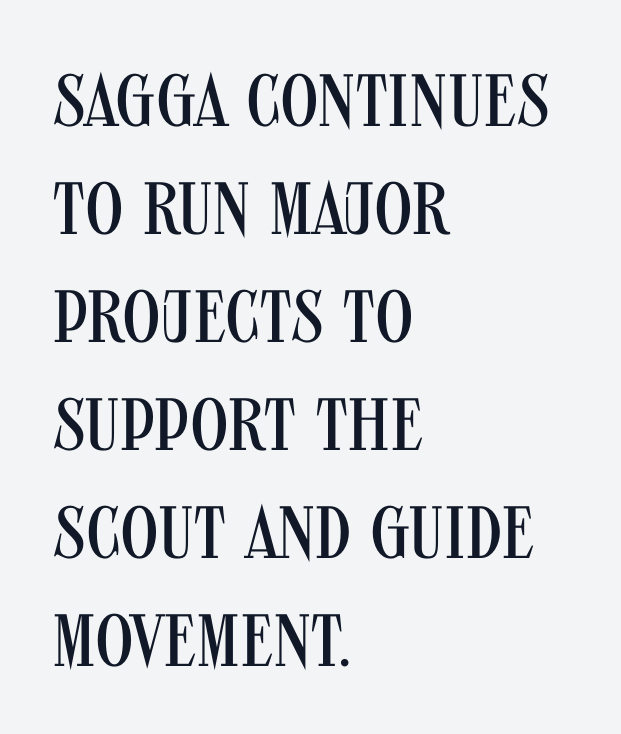
Nothing sits at the stroke ends, so this counts as sans-serif. Heaviness? Minimal to ordinary, like unemphasized prose. Nope, not italic — everything's standing straight. In terms of leading, this rendering sits right in the middle. Tracking here is standard; glyphs follow each other at the usual distance. The baseline area is clear.
